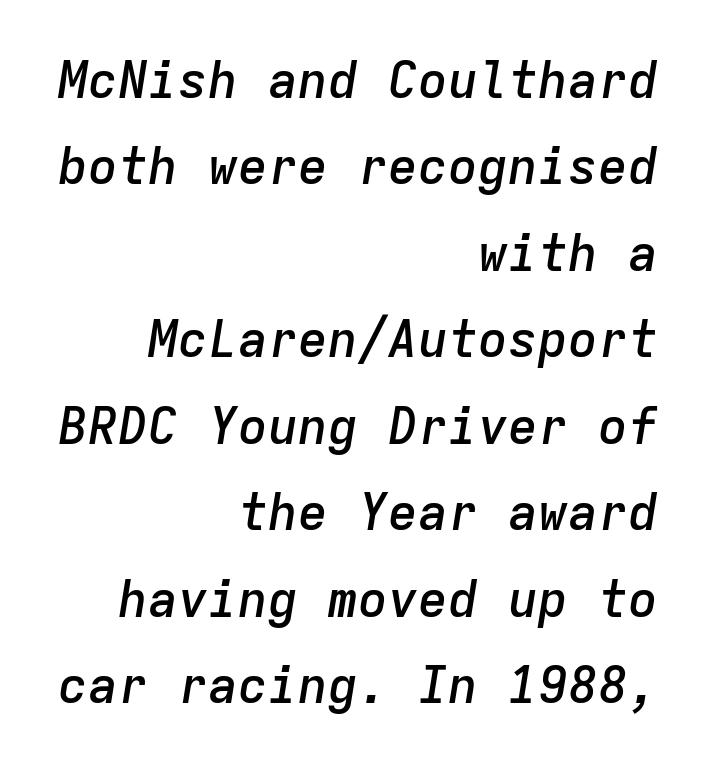
Q: Is the text bold? A: Semi-bold.
Q: Is the text italic (slanted)? A: Yes, it leans right by about 9 degrees.
Q: Is the text underlined? A: No.
Q: How is the paragraph aligned? A: Right-aligned.
Q: Is the spacing between letters normal or unusually wide? A: Normal.
Q: Width (condensed, normal, or wide)? A: Normal.
Q: Stroke contrast? A: Low.
Q: x-height? A: Medium.
Q: Monospaced? A: Yes.
